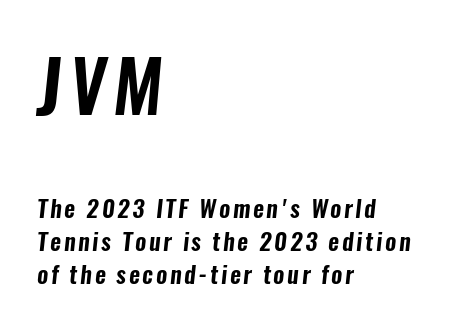
Which of the two is more prominent by size? The first, at the top. The vertical gap from one line to the next is medium. These lines are rendered in a variable-pitch font. Casual observation: everything's shoved over to the left. These lines are composed in type without serifs. Glance below the letters and you will spot only blank space.
